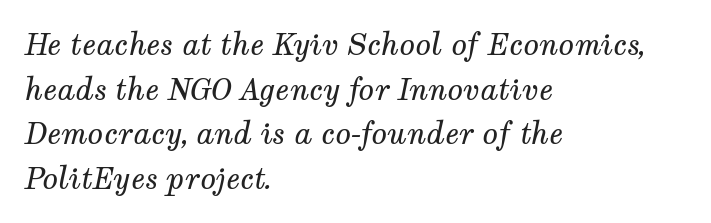
Q: Is the text bold? A: No.
Q: Is the text italic (slanted)? A: Yes, it leans right by about 12 degrees.
Q: Is the typeface a serif or a sans-serif typeface? A: Serif.
Q: Is the text underlined? A: No.
Q: How is the paragraph aligned? A: Left-aligned.
Q: Is the spacing between letters normal or unusually wide? A: Normal.
Q: Is the spacing between lines tight, normal or loose? A: Normal.
Q: Width (condensed, normal, or wide)? A: Normal.
Q: Stroke contrast? A: Medium.
Q: x-height? A: Medium.
Q: Monospaced? A: No.
